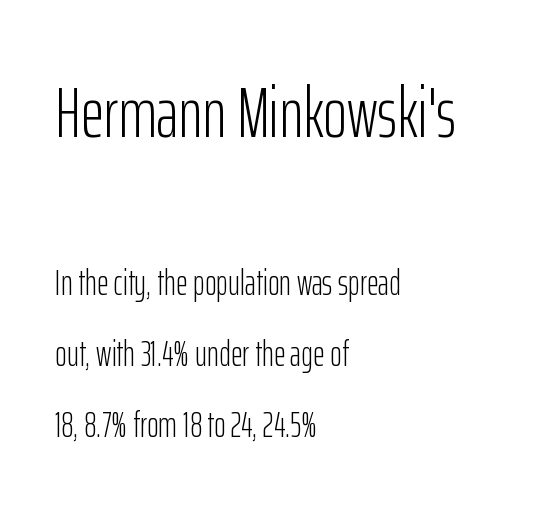
Q: Is the text bold? A: No.
Q: Is the text italic (slanted)? A: No, it is upright.
Q: Is the typeface a serif or a sans-serif typeface? A: Sans-serif.
Q: Is the text underlined? A: No.
Q: How is the paragraph aligned? A: Left-aligned.
Q: Is the spacing between letters normal or unusually wide? A: Normal.
Q: Is the spacing between lines tight, normal or loose? A: Loose.
Q: Which block of text is set in a larger size, the first (top) or the second (bottom)? A: The first (top) one.
Q: Width (condensed, normal, or wide)? A: Condensed.
Q: Stroke contrast? A: Low.
Q: x-height? A: Medium.
Q: Monospaced? A: No.
